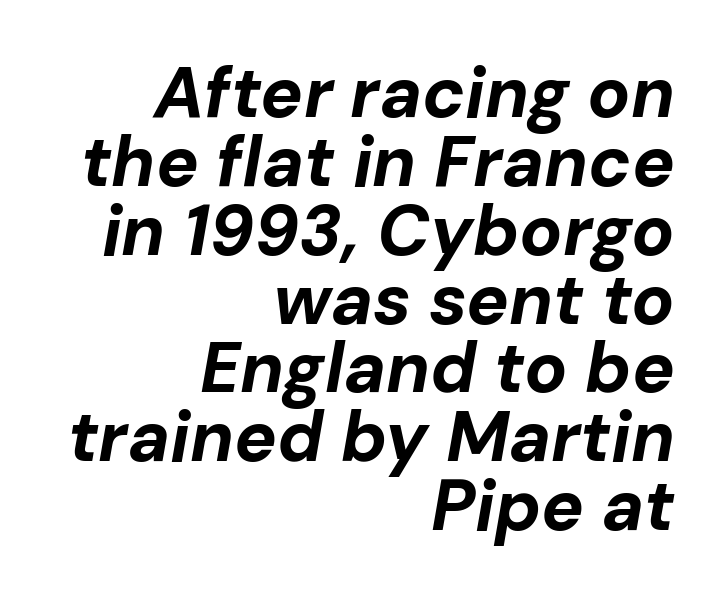
Q: Is the text bold? A: Yes.
Q: Is the text italic (slanted)? A: Yes, it leans right by about 10 degrees.
Q: Is the text underlined? A: No.
Q: How is the paragraph aligned? A: Right-aligned.
Q: Is the spacing between letters normal or unusually wide? A: Normal.
Q: Is the spacing between lines tight, normal or loose? A: Tight.
Q: Width (condensed, normal, or wide)? A: Normal.
Q: Stroke contrast? A: Low.
Q: x-height? A: Medium.
Q: Monospaced? A: No.
